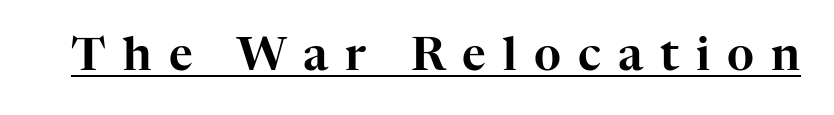
Q: Is the text italic (slanted)? A: No, it is upright.
Q: Is the typeface a serif or a sans-serif typeface? A: Serif.
Q: Is the text underlined? A: Yes.
Q: Is the spacing between letters normal or unusually wide? A: Unusually wide.
Q: Width (condensed, normal, or wide)? A: Normal.
Q: Stroke contrast? A: High.
Q: x-height? A: Medium.
Q: Monospaced? A: No.
